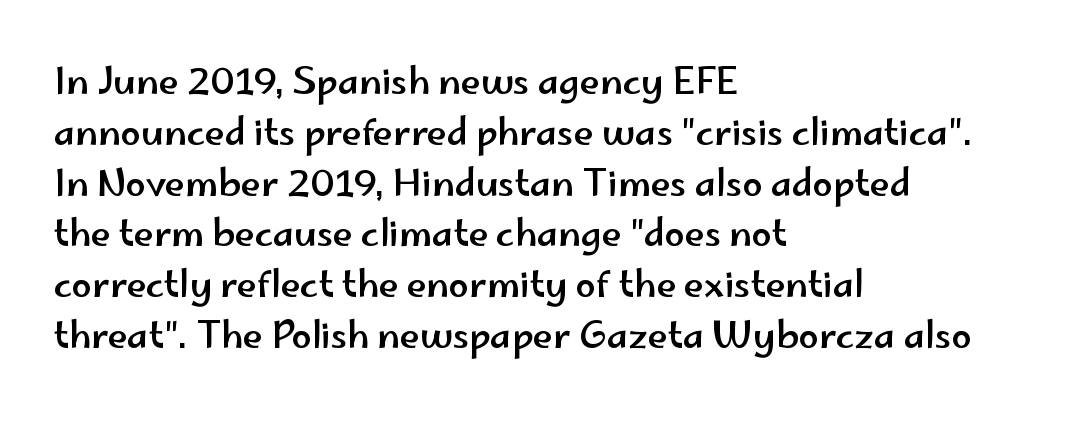
Q: Is the text italic (slanted)? A: No, it is upright.
Q: Is the typeface a serif or a sans-serif typeface? A: Sans-serif.
Q: Is the text underlined? A: No.
Q: How is the paragraph aligned? A: Left-aligned.
Q: Is the spacing between letters normal or unusually wide? A: Normal.
Q: Is the spacing between lines tight, normal or loose? A: Normal.
Q: Width (condensed, normal, or wide)? A: Wide.
Q: Stroke contrast? A: Low.
Q: x-height? A: Small.
Q: Monospaced? A: No.
